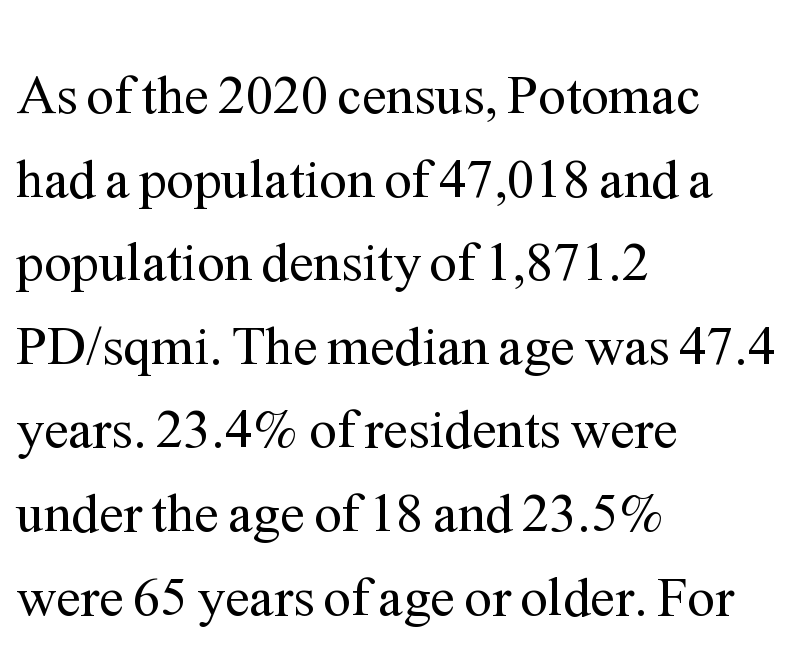
No letter is thick-stroked: the sample isn't bold. Compared with typical paragraphs, the rows here are spaced about the same. A typesetter would call this zero additional tracking. The rendering uses natural spacing where letterforms have individual widths. Nope, not italic — everything's standing straight.
